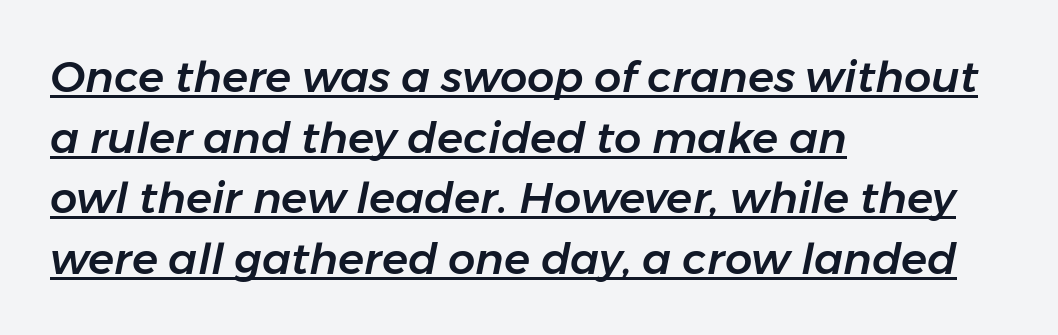
{"italic": "yes", "lean": "right", "slant_degrees": 11, "width": "normal", "stroke_contrast": "low", "x_height": "medium", "monospaced": "no", "underline": "yes", "align": "left", "line_spacing": "normal", "line_spacing_ratio": 1.41, "letter_spacing": "normal", "letter_spacing_em": 0.0, "glyph_px": 43}
